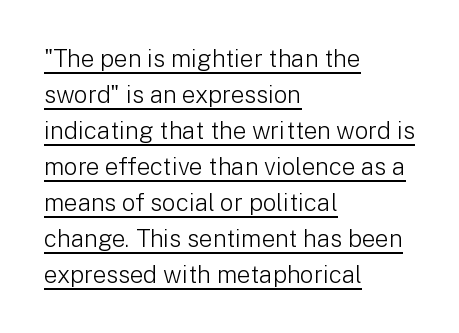
{"italic": "no", "bold": "no", "underline": "yes", "align": "left", "line_spacing": "normal", "line_spacing_ratio": 1.5, "letter_spacing": "normal", "letter_spacing_em": 0.0, "glyph_px": 24}
